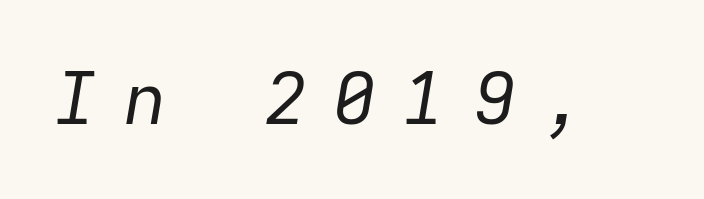
The words here are not underlined. The cut favours lightness, reaching ordinary text weight at its darkest. Monospaced: the letters line up in strict vertical columns. Substantial extra tracking has been applied to these lines.
